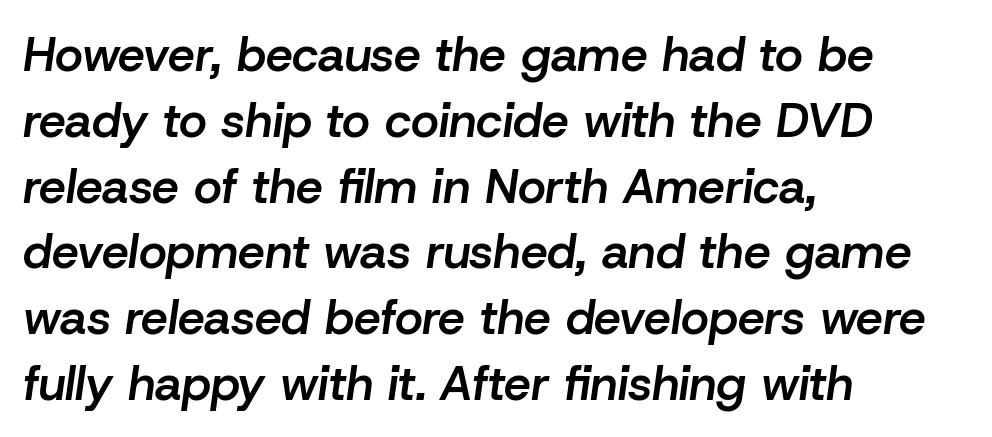
Q: Is the text bold? A: Semi-bold.
Q: Is the text italic (slanted)? A: Yes, it leans right by about 8 degrees.
Q: Is the text underlined? A: No.
Q: How is the paragraph aligned? A: Left-aligned.
Q: Is the spacing between letters normal or unusually wide? A: Normal.
Q: Is the spacing between lines tight, normal or loose? A: Normal.
Q: Width (condensed, normal, or wide)? A: Normal.
Q: Stroke contrast? A: Low.
Q: x-height? A: Medium.
Q: Monospaced? A: No.
